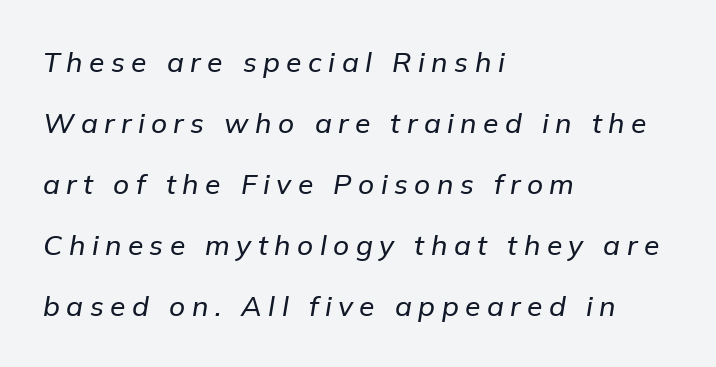
The image shows 28 px text type, italic (leaning right); set left-aligned, loose line spacing (2.18x), unusually wide letter spacing (+0.23 em), not underlined; low stroke contrast and a medium x-height.
